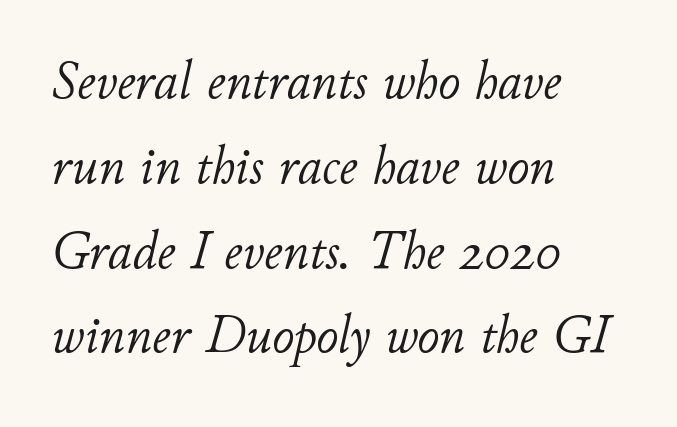
{"italic": "yes", "lean": "right", "slant_degrees": 11, "bold": "no", "weight": "light", "width": "normal", "stroke_contrast": "low", "x_height": "small", "monospaced": "no", "underline": "no", "align": "left", "line_spacing": "normal", "line_spacing_ratio": 1.57, "letter_spacing": "normal", "letter_spacing_em": 0.0, "glyph_px": 54}
